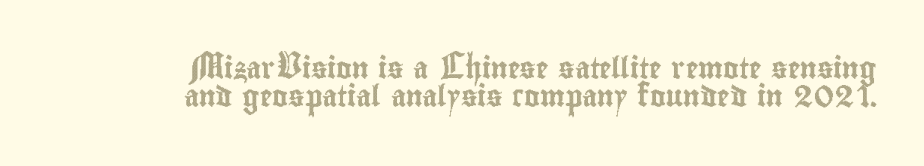
The image shows 21 px text type, upright; set right-aligned, normal line spacing (1.32x), normal letter spacing, not underlined.
